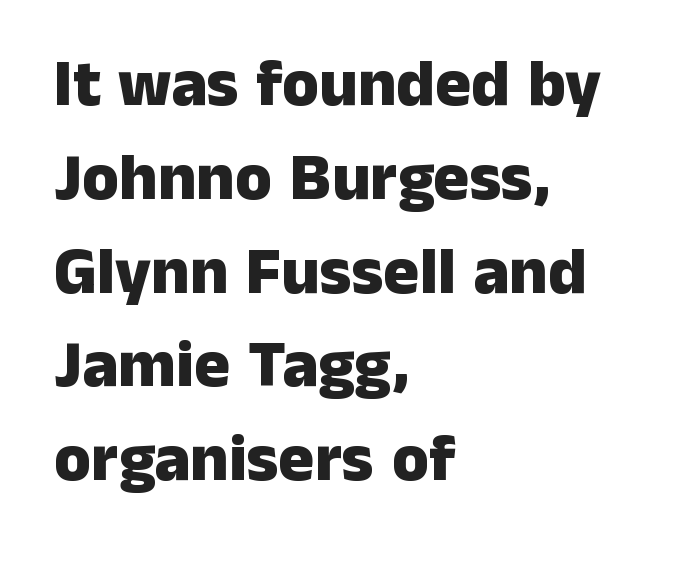
The image shows 67 px heavy sans-serif type, upright; set left-aligned, normal line spacing (1.4x), normal letter spacing, not underlined; low stroke contrast and a medium x-height.
